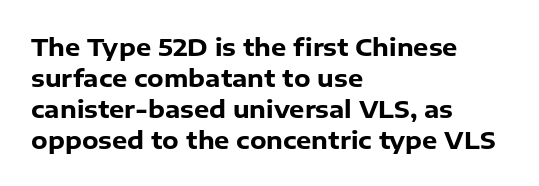
The image shows 24 px bold type, upright; set left-aligned, normal line spacing (1.29x), normal letter spacing, not underlined.
